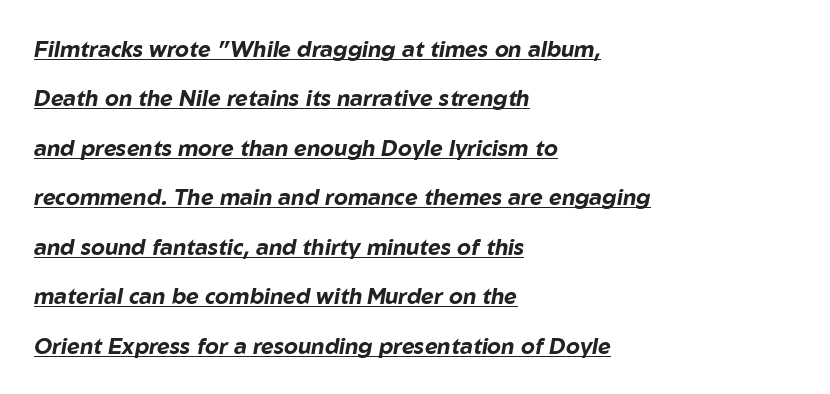
Q: Is the text bold? A: Yes.
Q: Is the text italic (slanted)? A: Yes, it leans right by about 10 degrees.
Q: Is the text underlined? A: Yes.
Q: How is the paragraph aligned? A: Left-aligned.
Q: Is the spacing between letters normal or unusually wide? A: Normal.
Q: Is the spacing between lines tight, normal or loose? A: Loose.
